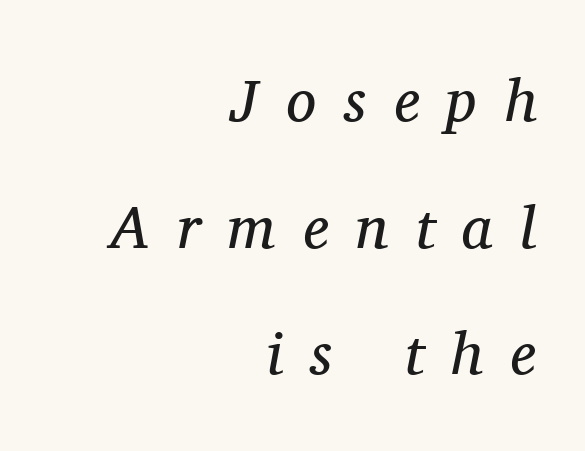
Does extra space separate the letters? Yes, quite a lot of it. A typesetter would call this leading open, well beyond the default. Letters rest on an invisible, unmarked baseline. Layout note: lines flush right.
